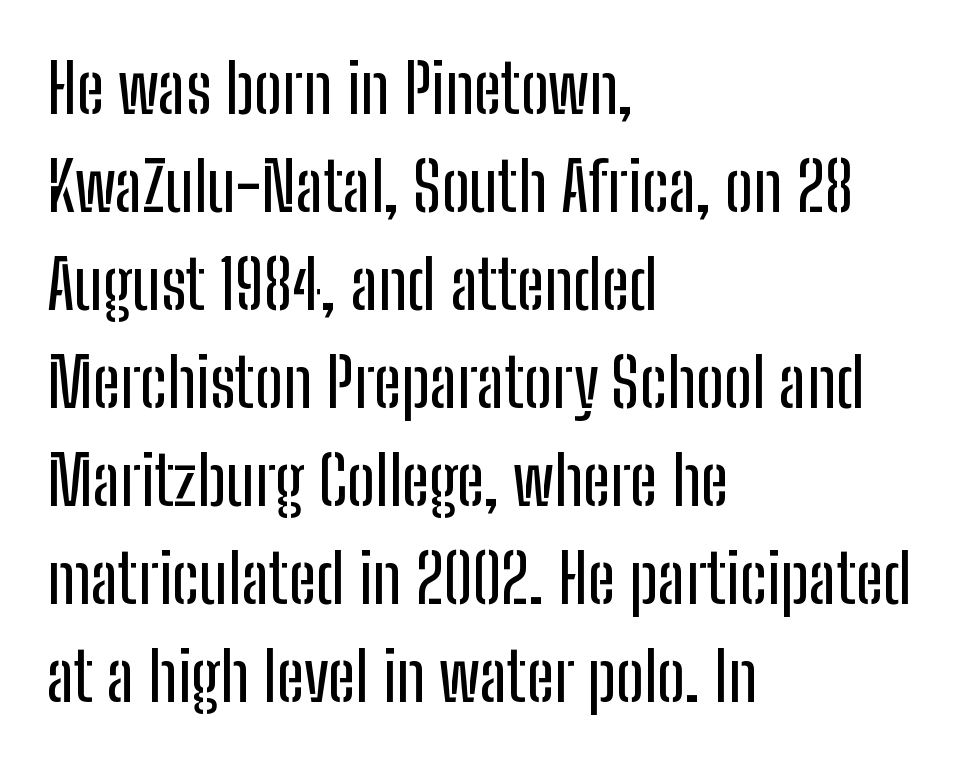
The specimen omits any rule beneath the text block's lines. A classic flush-left, rag-right setting is used for this passage. A normal amount of white space separates one row of letters from the next. Compared with typical body copy, the letter spacing here is the same.
